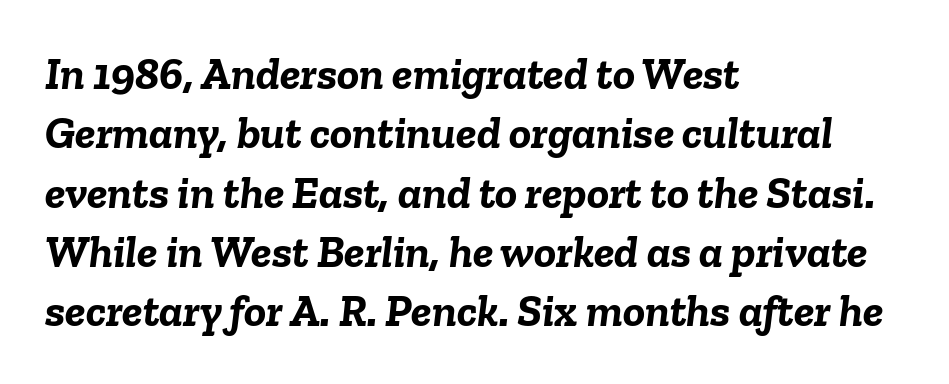
Does the weight exceed regular? Yes, all the way to bold. These lines are rendered in a variable-pitch font. Nobody touched the tracking dial on this one. The face used here has a pronounced slope to its letters. Vertically, the passage feels balanced, rows spaced as you'd expect.
